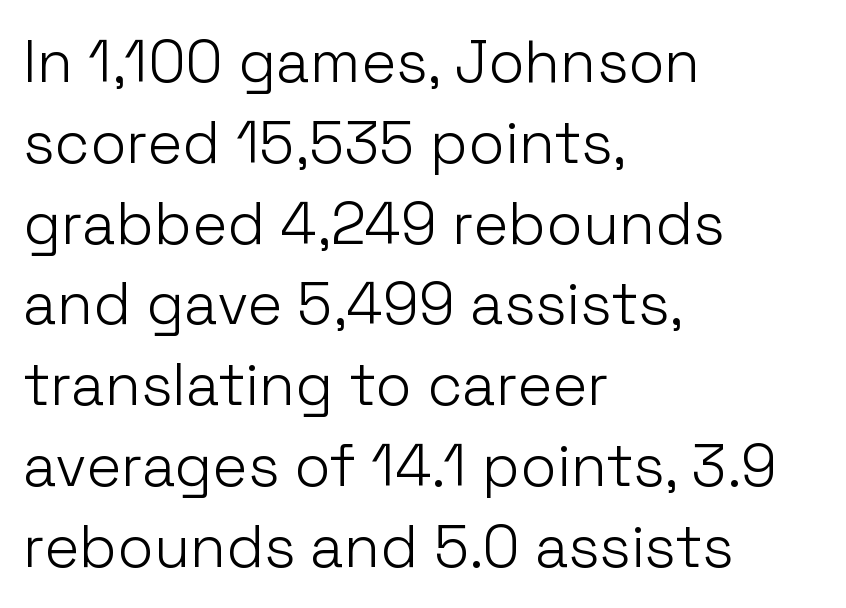
The image shows 59 px light sans-serif type, upright; set left-aligned, normal line spacing (1.37x), normal letter spacing, not underlined; low stroke contrast and a medium x-height.
